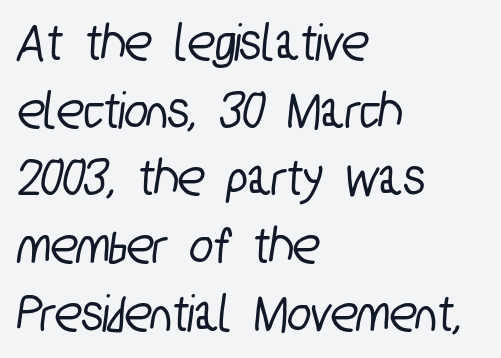
{"serif": "no", "width": "condensed", "stroke_contrast": "low", "x_height": "medium", "monospaced": "no", "underline": "no", "align": "left", "line_spacing_ratio": 1.23, "letter_spacing": "normal", "letter_spacing_em": 0.0, "glyph_px": 55}
